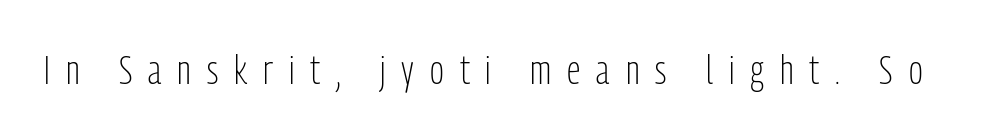
{"serif": "no", "italic": "no", "bold": "no", "weight": "light", "width": "condensed", "stroke_contrast": "low", "x_height": "medium", "monospaced": "no", "underline": "no", "letter_spacing": "wide", "letter_spacing_em": 0.39, "glyph_px": 41}
